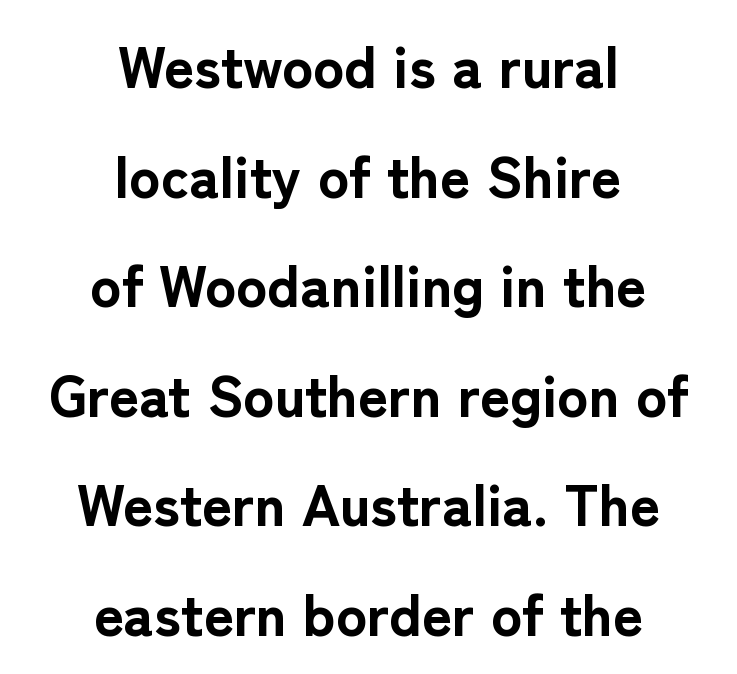
The image shows 58 px bold sans-serif type, upright; set centered, line spacing 1.89x, normal letter spacing, not underlined; low stroke contrast and a medium x-height.
